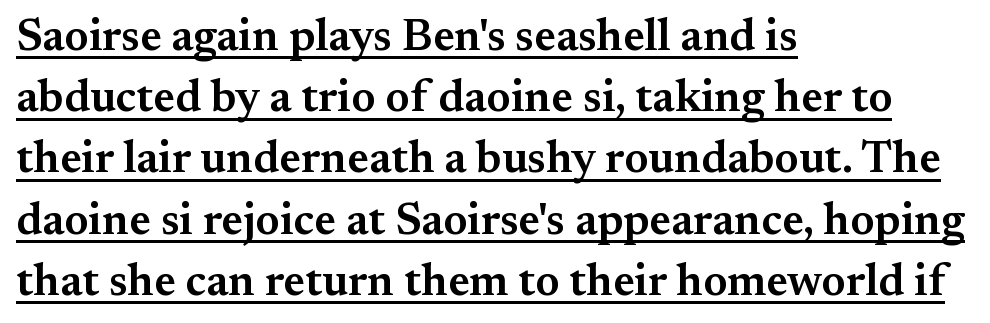
Q: Is the text bold? A: Semi-bold.
Q: Is the text italic (slanted)? A: No, it is upright.
Q: Is the typeface a serif or a sans-serif typeface? A: Serif.
Q: Is the text underlined? A: Yes.
Q: How is the paragraph aligned? A: Left-aligned.
Q: Is the spacing between letters normal or unusually wide? A: Normal.
Q: Is the spacing between lines tight, normal or loose? A: Normal.
Q: Width (condensed, normal, or wide)? A: Normal.
Q: Stroke contrast? A: Medium.
Q: x-height? A: Small.
Q: Monospaced? A: No.
